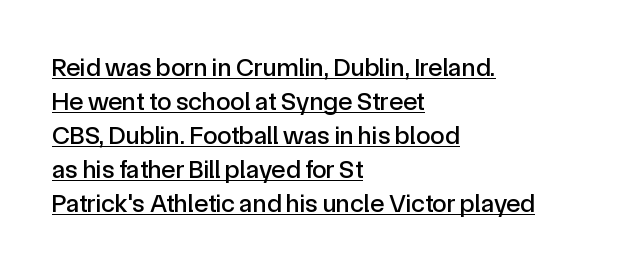
{"italic": "no", "underline": "yes", "align": "left", "line_spacing": "normal", "line_spacing_ratio": 1.31, "letter_spacing": "normal", "letter_spacing_em": 0.0, "glyph_px": 26}
